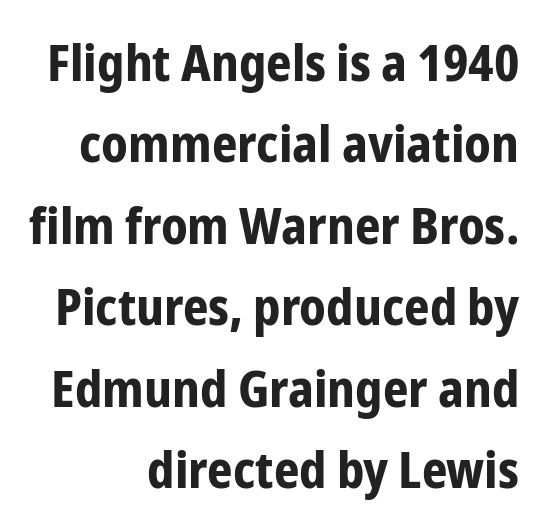
The letters stand upright; this is a roman face. Serif or sans? Sans — the stroke terminals are bare. Regarding leading, the lines here are spaced in the standard way. A typesetter would call this proportional, since set widths differ per character.
